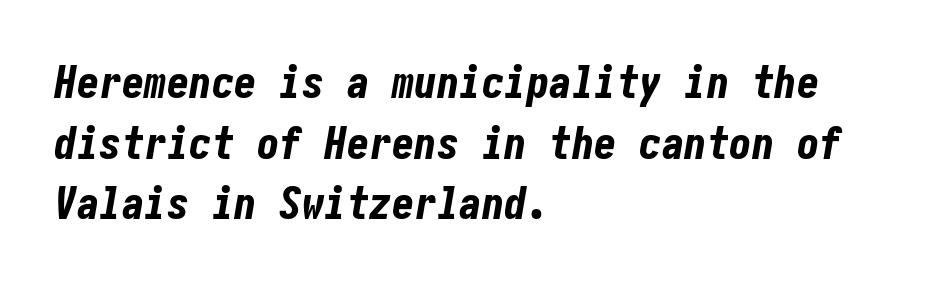
Alignment: flush left. This rendering features lettering with no underline. The letters are slanted; this is an italic face. Look at the tracking — it's just the regular setting, nothing added. As a designer I'd log this as weight 700, bold. Each new line begins a customary step beneath the previous one.
